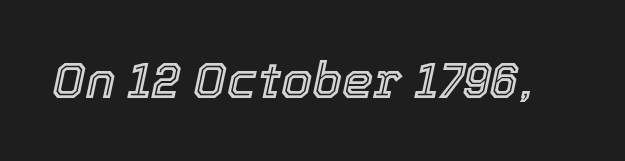
The image shows 50 px text type, italic (leaning right); set normal letter spacing, not underlined; a medium x-height.
